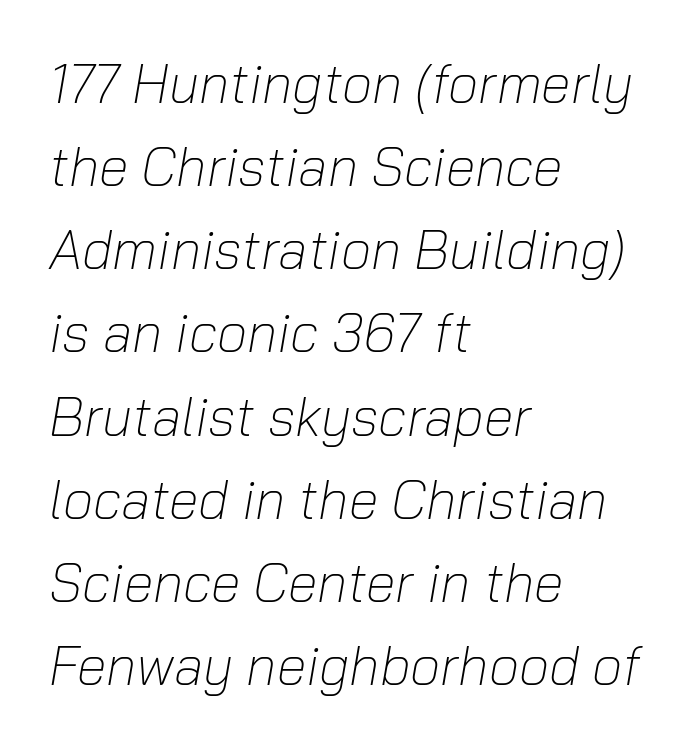
Q: Is the text bold? A: No.
Q: Is the text italic (slanted)? A: Yes, it leans right by about 10 degrees.
Q: Is the text underlined? A: No.
Q: How is the paragraph aligned? A: Left-aligned.
Q: Is the spacing between letters normal or unusually wide? A: Normal.
Q: Is the spacing between lines tight, normal or loose? A: Normal.
Q: Width (condensed, normal, or wide)? A: Normal.
Q: Stroke contrast? A: Low.
Q: x-height? A: Medium.
Q: Monospaced? A: No.
